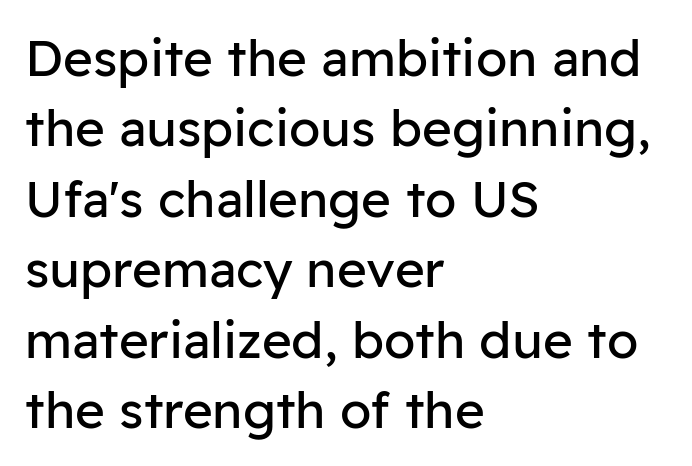
Q: Is the text bold? A: No.
Q: Is the text italic (slanted)? A: No, it is upright.
Q: Is the typeface a serif or a sans-serif typeface? A: Sans-serif.
Q: Is the text underlined? A: No.
Q: How is the paragraph aligned? A: Left-aligned.
Q: Is the spacing between letters normal or unusually wide? A: Normal.
Q: Is the spacing between lines tight, normal or loose? A: Normal.
Q: Width (condensed, normal, or wide)? A: Normal.
Q: Stroke contrast? A: Low.
Q: x-height? A: Medium.
Q: Monospaced? A: No.
